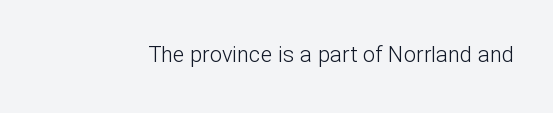
{"italic": "no", "bold": "no", "underline": "no", "letter_spacing": "normal", "letter_spacing_em": 0.0, "glyph_px": 22}
